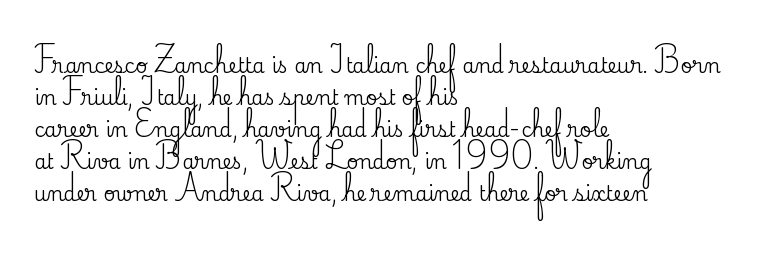
Posture: straight, roman, zero tilt. The ragged edge is on the right, which tells us the setting is flush left. The words here are not underlined. Inter-character spacing is left at the font's built-in metrics. What's the leading like? Ordinary, nothing unusual.
